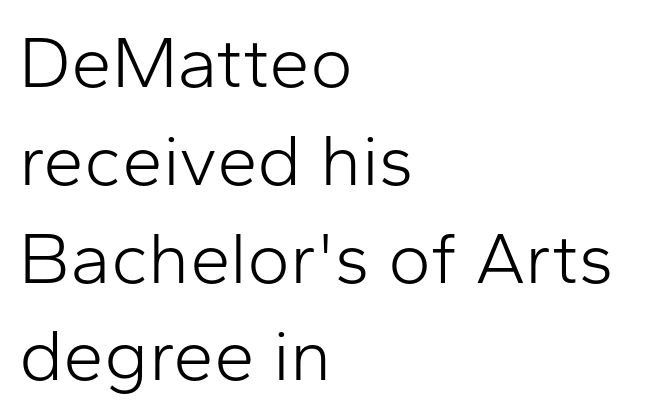
Q: Is the text bold? A: No.
Q: Is the text italic (slanted)? A: No, it is upright.
Q: Is the typeface a serif or a sans-serif typeface? A: Sans-serif.
Q: Is the text underlined? A: No.
Q: How is the paragraph aligned? A: Left-aligned.
Q: Is the spacing between letters normal or unusually wide? A: Normal.
Q: Is the spacing between lines tight, normal or loose? A: Normal.
Q: Width (condensed, normal, or wide)? A: Normal.
Q: Stroke contrast? A: Low.
Q: x-height? A: Medium.
Q: Monospaced? A: No.
